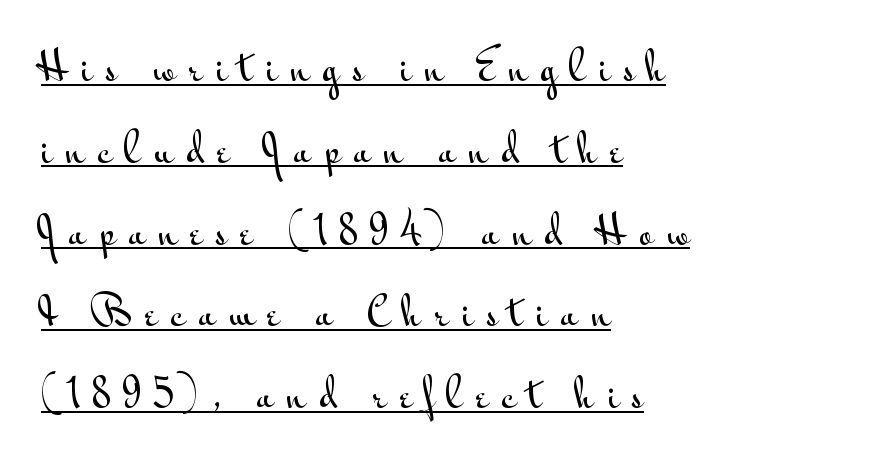
{"serif": "no", "width": "wide", "stroke_contrast": "medium", "x_height": "small", "monospaced": "no", "underline": "yes", "align": "left", "line_spacing": "loose", "line_spacing_ratio": 2.21, "letter_spacing": "wide", "letter_spacing_em": 0.36, "glyph_px": 37}
